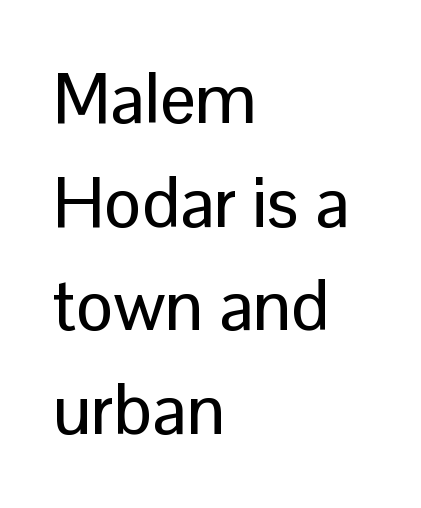
Whoever set this chose a conventional vertical rhythm. Look at the bottom of the vertical strokes: they stop flat, with no serifs. This sample is left-justified, so line endings fall wherever the words run out. Letter spacing: default.
